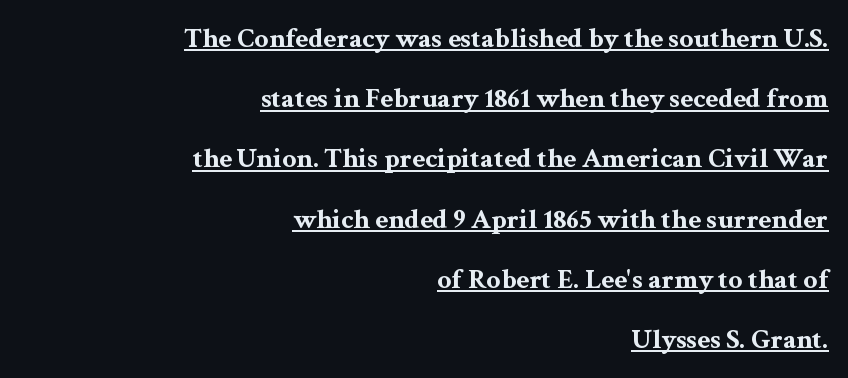
The image shows 28 px bold, wide serif type, upright; set right-aligned, loose line spacing (2.15x), normal letter spacing, underlined; medium stroke contrast and a medium x-height.
